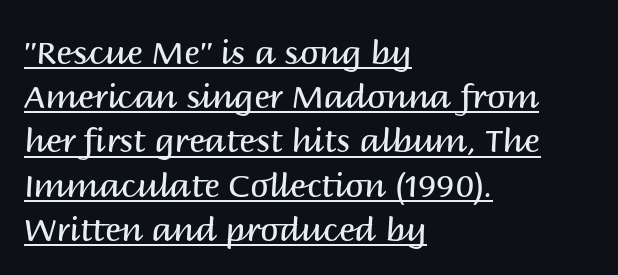
{"serif": "no", "bold": "no", "weight": "regular", "width": "normal", "stroke_contrast": "medium", "x_height": "large", "monospaced": "no", "underline": "yes", "align": "left", "line_spacing": "normal", "line_spacing_ratio": 1.34, "letter_spacing": "normal", "letter_spacing_em": 0.0, "glyph_px": 33}
